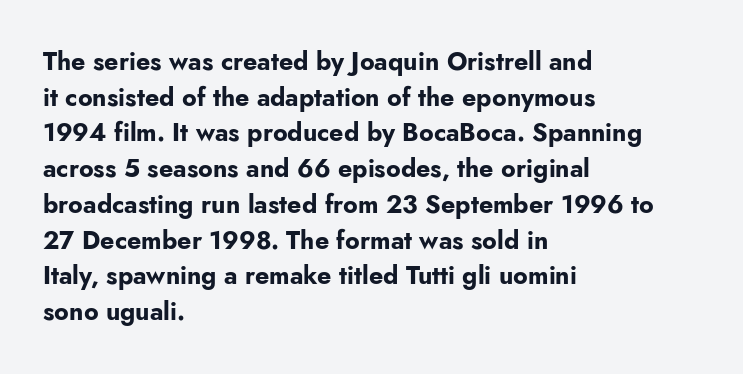
Q: Is the text bold? A: Yes.
Q: Is the text italic (slanted)? A: No, it is upright.
Q: Is the text underlined? A: No.
Q: How is the paragraph aligned? A: Left-aligned.
Q: Is the spacing between letters normal or unusually wide? A: Normal.
Q: Is the spacing between lines tight, normal or loose? A: Normal.
